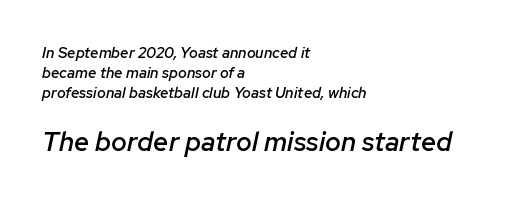
{"italic": "yes", "lean": "right", "slant_degrees": 12, "bold": "semi", "underline": "no", "align": "left", "line_spacing": "normal", "line_spacing_ratio": 1.32, "letter_spacing": "normal", "letter_spacing_em": 0.0, "larger_block": "second", "size_ratio": 1.8, "glyph_px": 27}
